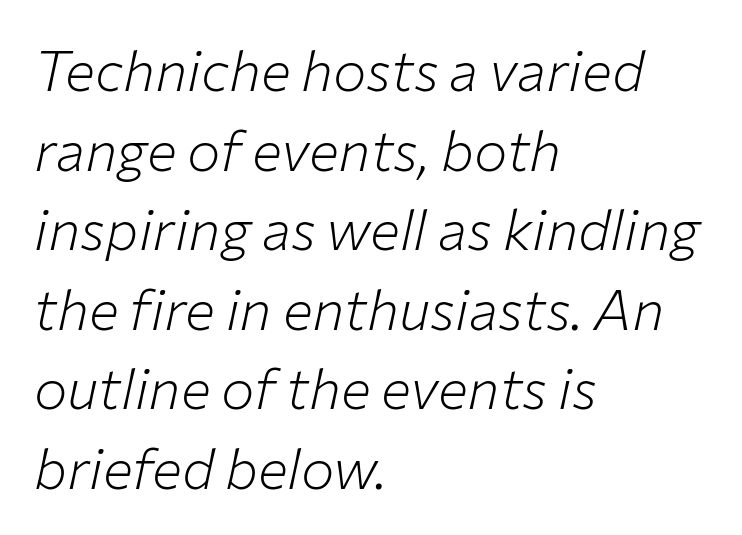
{"italic": "yes", "lean": "right", "slant_degrees": 12, "bold": "no", "weight": "light", "width": "normal", "stroke_contrast": "low", "x_height": "medium", "monospaced": "no", "underline": "no", "align": "left", "line_spacing": "normal", "line_spacing_ratio": 1.42, "letter_spacing": "normal", "letter_spacing_em": 0.0, "glyph_px": 56}
